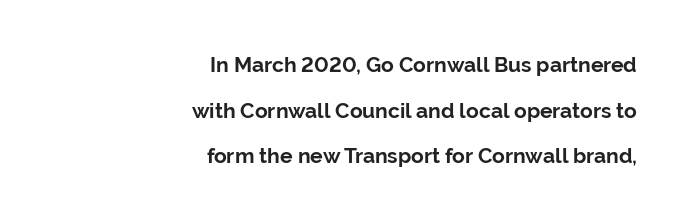
Q: Is the text bold? A: Yes.
Q: Is the text italic (slanted)? A: No, it is upright.
Q: Is the text underlined? A: No.
Q: How is the paragraph aligned? A: Right-aligned.
Q: Is the spacing between letters normal or unusually wide? A: Normal.
Q: Is the spacing between lines tight, normal or loose? A: Loose.
